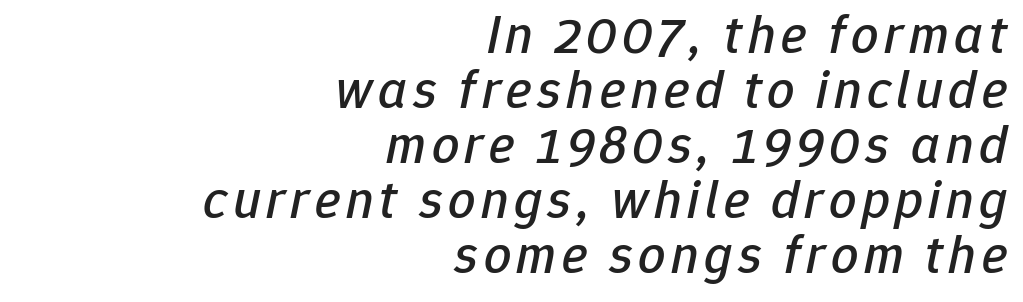
{"italic": "yes", "lean": "right", "slant_degrees": 12, "width": "normal", "stroke_contrast": "low", "x_height": "medium", "monospaced": "no", "underline": "no", "align": "right", "line_spacing": "tight", "line_spacing_ratio": 1.02, "glyph_px": 54}
